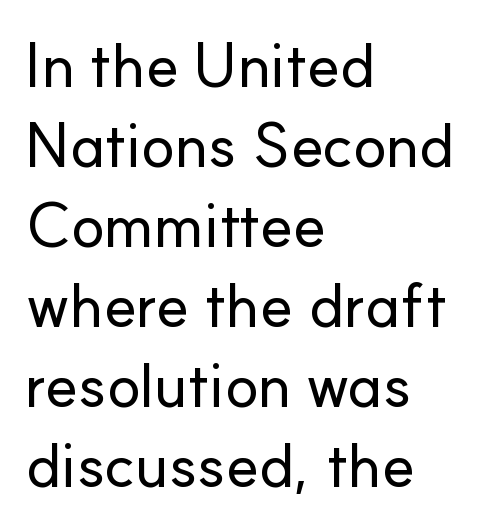
{"serif": "no", "italic": "no", "width": "normal", "stroke_contrast": "low", "x_height": "small", "monospaced": "no", "underline": "no", "align": "left", "line_spacing": "normal", "line_spacing_ratio": 1.29, "letter_spacing": "normal", "letter_spacing_em": 0.0, "glyph_px": 62}
